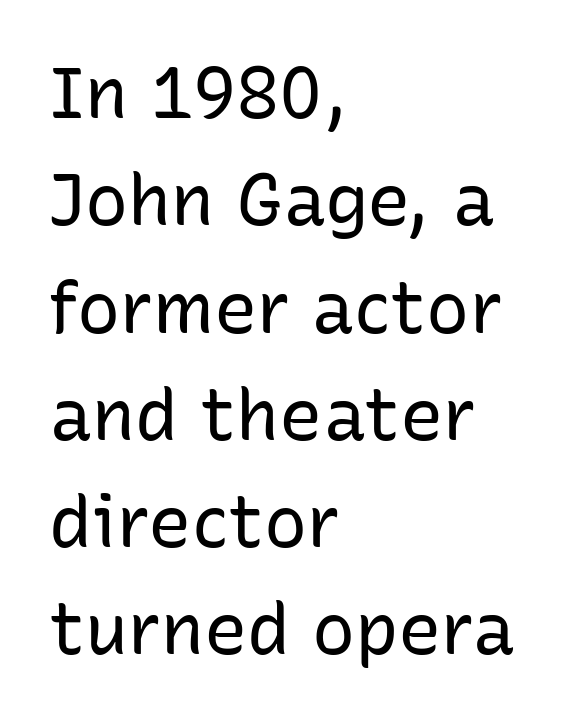
The image shows 72 px regular-weight sans-serif type, upright; set left-aligned, normal line spacing (1.49x), normal letter spacing, not underlined; low stroke contrast and a medium x-height.
